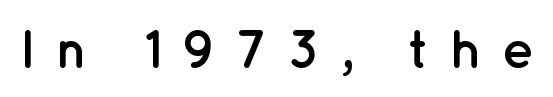
{"serif": "no", "italic": "no", "bold": "yes", "weight": "semibold", "width": "normal", "stroke_contrast": "low", "x_height": "medium", "monospaced": "no", "underline": "no", "letter_spacing": "wide", "letter_spacing_em": 0.38, "glyph_px": 53}
